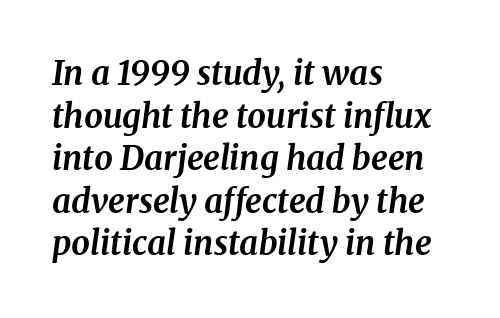
{"serif": "yes", "italic": "yes", "lean": "right", "slant_degrees": 8, "bold": "yes", "weight": "bold", "width": "normal", "stroke_contrast": "medium", "x_height": "medium", "monospaced": "no", "underline": "no", "align": "left", "line_spacing": "normal", "line_spacing_ratio": 1.29, "letter_spacing": "normal", "letter_spacing_em": 0.0, "glyph_px": 33}
